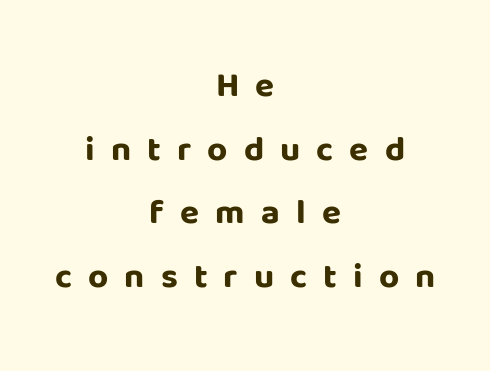
The image shows 35 px bold sans-serif type, upright; set centered, line spacing 1.82x, unusually wide letter spacing (+0.46 em), not underlined; low stroke contrast and a large x-height.
